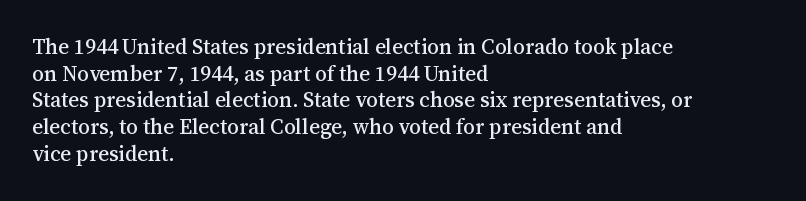
The image shows 21 px text type, upright; set left-aligned, normal line spacing (1.27x), normal letter spacing, not underlined.
